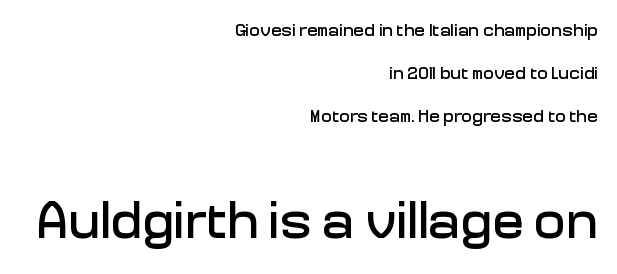
The letters advance in unequal steps, a hallmark of proportional type. Nothing unusual about the tracking: characters are spaced as the font intends. A clean baseline with only descenders dipping below it. The paragraph shown leans on its right margin. You can tell from the bare stems that sans-serif type was used. Whoever set this made the second block the dominant, larger element.
